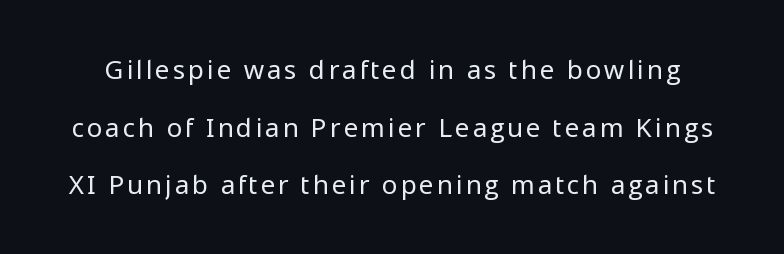
Q: Is the text bold? A: No.
Q: Is the text italic (slanted)? A: No, it is upright.
Q: Is the text underlined? A: No.
Q: Is the spacing between lines tight, normal or loose? A: Loose.
